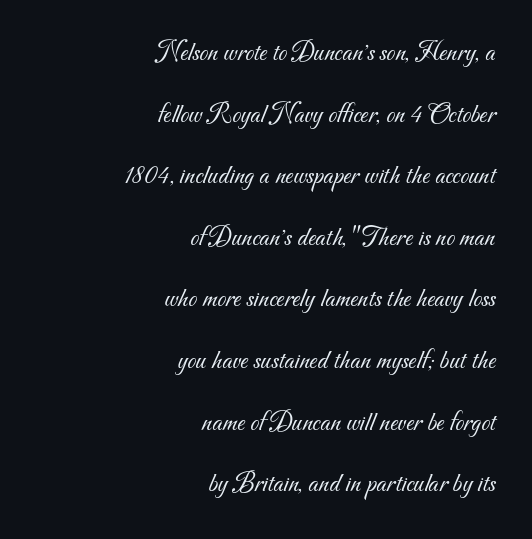
The block of text is sparse from top to bottom, with ample space between rows. Typeset ragged left — the right edge is the straight one. The rendering shows plain stroke endings on the letterforms — a sans-serif design. The rendering keeps characters at their native spacing. Looks like regular typesetting: each glyph gets only the width it needs.
